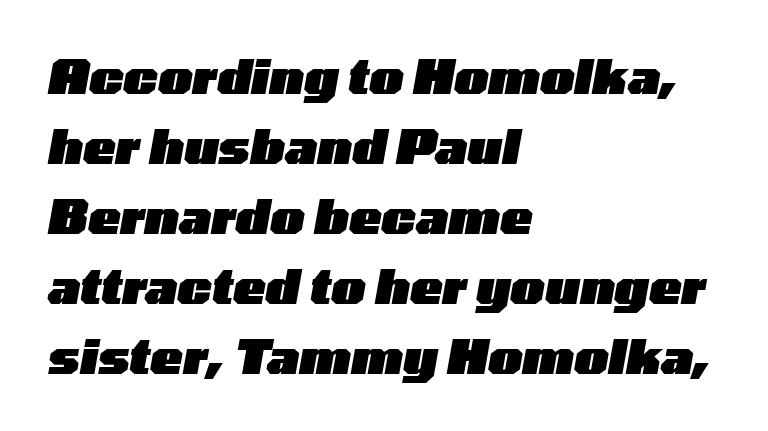
Q: Is the text bold? A: Yes.
Q: Is the text italic (slanted)? A: Yes, it leans right by about 10 degrees.
Q: Is the text underlined? A: No.
Q: How is the paragraph aligned? A: Left-aligned.
Q: Is the spacing between letters normal or unusually wide? A: Normal.
Q: Is the spacing between lines tight, normal or loose? A: Normal.
Q: Width (condensed, normal, or wide)? A: Wide.
Q: Stroke contrast? A: Low.
Q: x-height? A: Medium.
Q: Monospaced? A: No.
